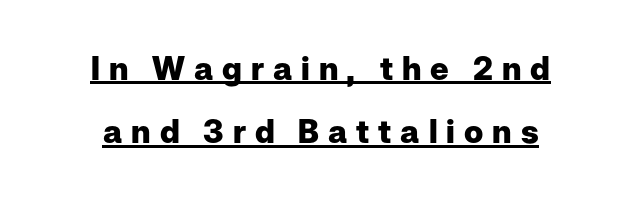
The image shows 32 px heavy sans-serif type, upright; set centered, loose line spacing (1.98x), unusually wide letter spacing (+0.28 em), underlined; low stroke contrast and a medium x-height.
